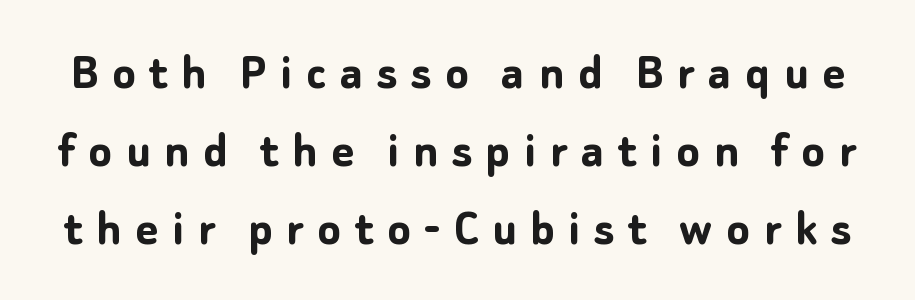
Q: Is the text bold? A: Yes.
Q: Is the text italic (slanted)? A: No, it is upright.
Q: Is the typeface a serif or a sans-serif typeface? A: Sans-serif.
Q: Is the text underlined? A: No.
Q: Is the spacing between letters normal or unusually wide? A: Unusually wide.
Q: Is the spacing between lines tight, normal or loose? A: Normal.
Q: Width (condensed, normal, or wide)? A: Normal.
Q: Stroke contrast? A: Low.
Q: x-height? A: Medium.
Q: Monospaced? A: No.
